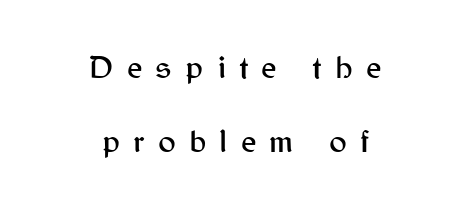
Only glyphs here, with clear space below each row. Baseline-to-baseline distance is far greater than the letter height. To sum up the face: it is a sans, with no serifs. The lines in this sample share a center point and differ in where they start and stop. This sample uses an upright cut, with every glyph sitting square on the baseline. You could not count columns in this text — the font is proportionally spaced.
